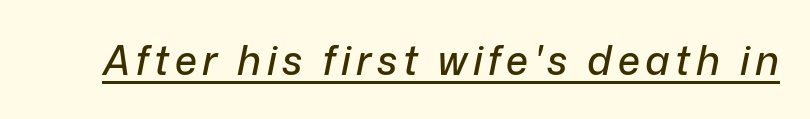
{"italic": "yes", "lean": "right", "slant_degrees": 12, "width": "normal", "stroke_contrast": "low", "x_height": "medium", "monospaced": "no", "underline": "yes", "glyph_px": 40}
